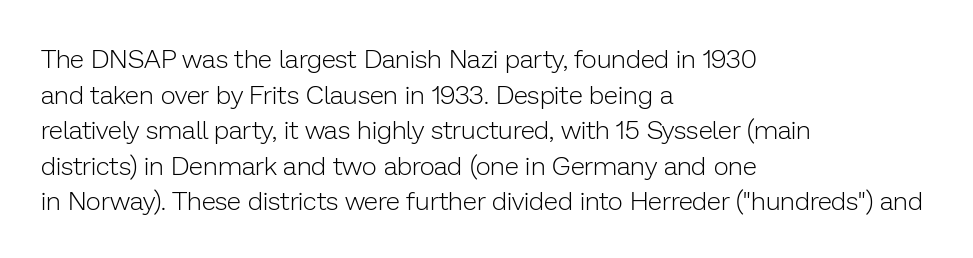
The line texture is even and compact thanks to regular tracking. Honestly, the row spacing looks completely unremarkable. Every row of glyphs begins at an identical x-position on the left. The letters stand straight up with perfectly vertical stems. Stroke thickness stays within the range of a standard reading face or lighter. Unmarked baselines from the first word to the last.
